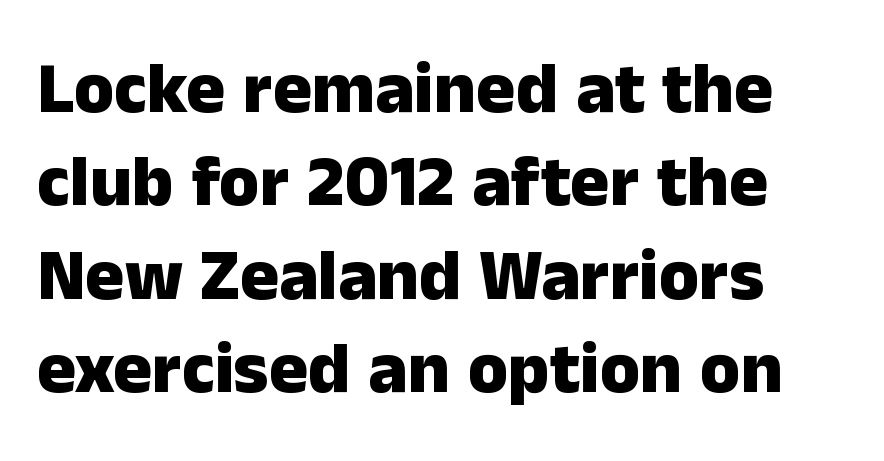
Q: Is the text bold? A: Yes.
Q: Is the text italic (slanted)? A: No, it is upright.
Q: Is the typeface a serif or a sans-serif typeface? A: Sans-serif.
Q: Is the text underlined? A: No.
Q: How is the paragraph aligned? A: Left-aligned.
Q: Is the spacing between letters normal or unusually wide? A: Normal.
Q: Is the spacing between lines tight, normal or loose? A: Normal.
Q: Width (condensed, normal, or wide)? A: Normal.
Q: Stroke contrast? A: Low.
Q: x-height? A: Medium.
Q: Monospaced? A: No.
